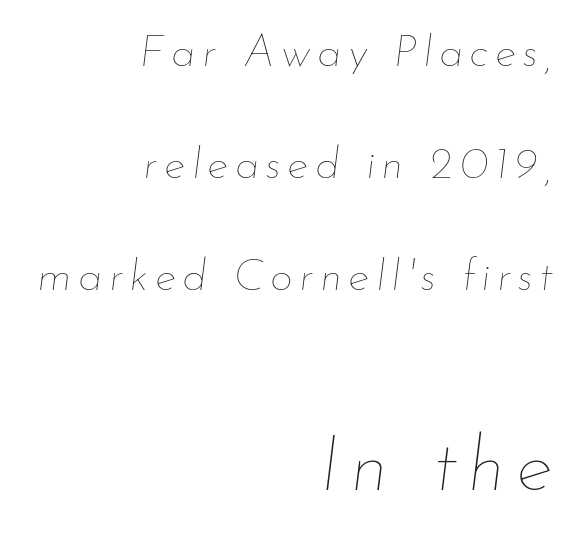
The image shows 78 px thin type, italic (leaning right); set right-aligned, loose line spacing (2.49x), not underlined; the second (bottom) block is 1.73x larger; low stroke contrast and a small x-height.
